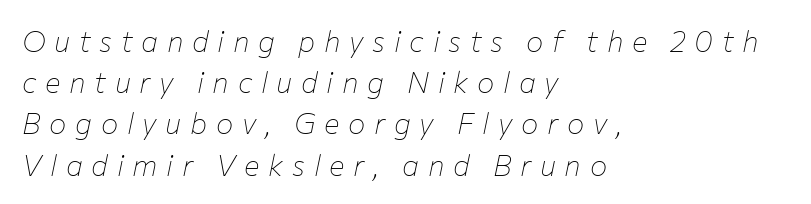
{"italic": "yes", "lean": "right", "slant_degrees": 12, "bold": "no", "weight": "thin", "width": "normal", "stroke_contrast": "low", "x_height": "medium", "monospaced": "no", "underline": "no", "align": "left", "line_spacing": "normal", "line_spacing_ratio": 1.42, "letter_spacing": "wide", "letter_spacing_em": 0.3, "glyph_px": 29}
